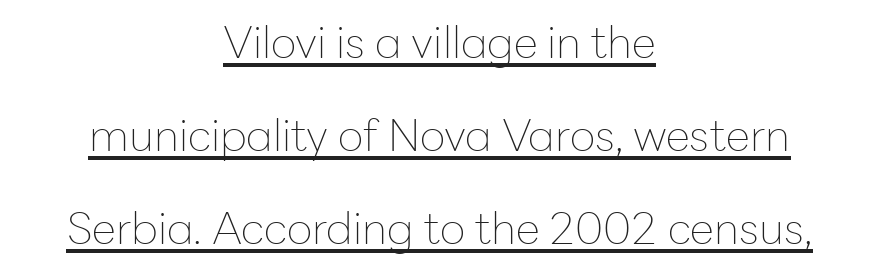
{"serif": "no", "italic": "no", "bold": "no", "weight": "thin", "width": "normal", "stroke_contrast": "low", "x_height": "medium", "monospaced": "no", "underline": "yes", "align": "center", "line_spacing": "loose", "line_spacing_ratio": 2.11, "letter_spacing": "normal", "letter_spacing_em": 0.0, "glyph_px": 44}
